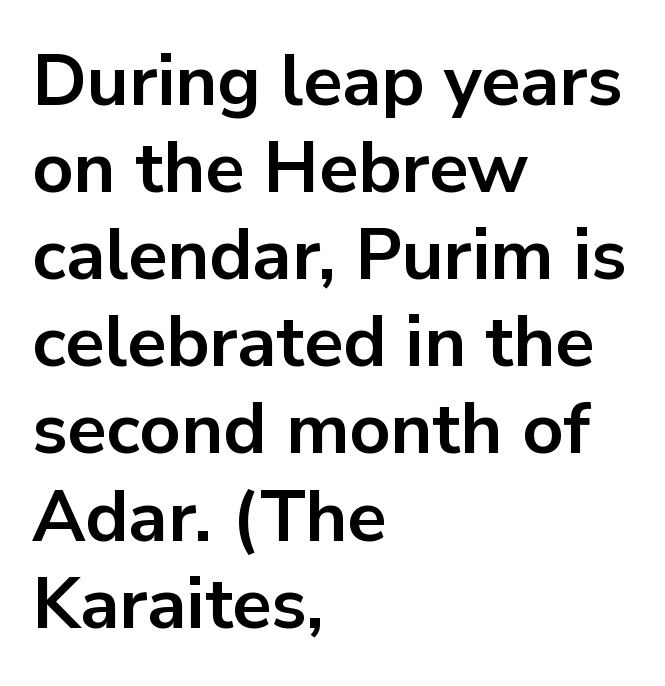
{"serif": "no", "italic": "no", "bold": "yes", "weight": "bold", "width": "normal", "stroke_contrast": "low", "x_height": "medium", "monospaced": "no", "underline": "no", "align": "left", "line_spacing_ratio": 1.21, "letter_spacing": "normal", "letter_spacing_em": 0.0, "glyph_px": 72}
